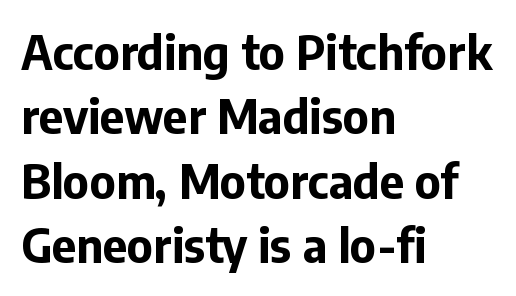
Designer's note — italics off, roman on. This rendering leaves character spacing at its baseline value. Each letter keeps its own natural width here, so spacing adapts to shape. Chunky letters — that's bold for sure. Typeset ragged right — the left edge is the straight one.
